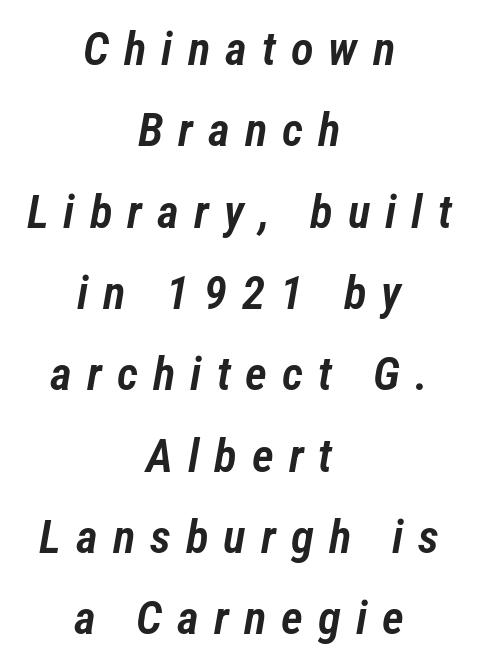
Q: Is the text bold? A: Semi-bold.
Q: Is the text italic (slanted)? A: Yes, it leans right by about 12 degrees.
Q: Is the text underlined? A: No.
Q: How is the paragraph aligned? A: Centered.
Q: Is the spacing between letters normal or unusually wide? A: Unusually wide.
Q: Width (condensed, normal, or wide)? A: Condensed.
Q: Stroke contrast? A: Low.
Q: x-height? A: Medium.
Q: Monospaced? A: No.
